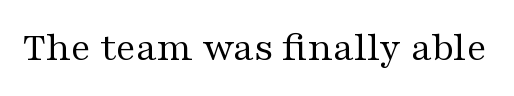
Q: Is the text bold? A: No.
Q: Is the text italic (slanted)? A: No, it is upright.
Q: Is the typeface a serif or a sans-serif typeface? A: Serif.
Q: Is the text underlined? A: No.
Q: Is the spacing between letters normal or unusually wide? A: Normal.
Q: Width (condensed, normal, or wide)? A: Wide.
Q: Stroke contrast? A: Medium.
Q: x-height? A: Medium.
Q: Monospaced? A: No.
